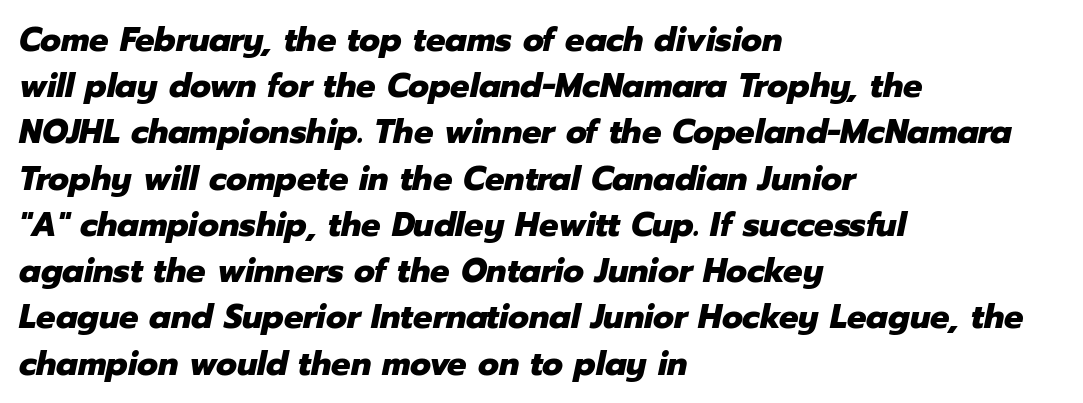
Q: Is the text bold? A: Yes.
Q: Is the text italic (slanted)? A: Yes, it leans right by about 12 degrees.
Q: Is the text underlined? A: No.
Q: How is the paragraph aligned? A: Left-aligned.
Q: Is the spacing between letters normal or unusually wide? A: Normal.
Q: Is the spacing between lines tight, normal or loose? A: Normal.
Q: Width (condensed, normal, or wide)? A: Normal.
Q: Stroke contrast? A: Low.
Q: x-height? A: Medium.
Q: Monospaced? A: No.
